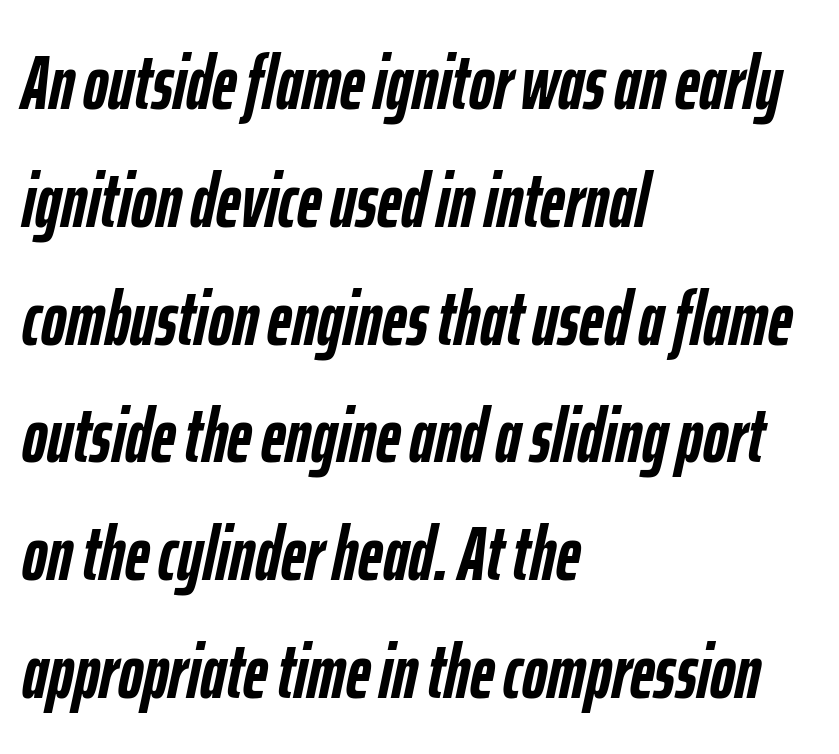
Q: Is the text bold? A: Yes.
Q: Is the text italic (slanted)? A: Yes, it leans right by about 12 degrees.
Q: Is the text underlined? A: No.
Q: How is the paragraph aligned? A: Left-aligned.
Q: Is the spacing between letters normal or unusually wide? A: Normal.
Q: Is the spacing between lines tight, normal or loose? A: Normal.
Q: Width (condensed, normal, or wide)? A: Condensed.
Q: Stroke contrast? A: Low.
Q: x-height? A: Medium.
Q: Monospaced? A: No.
